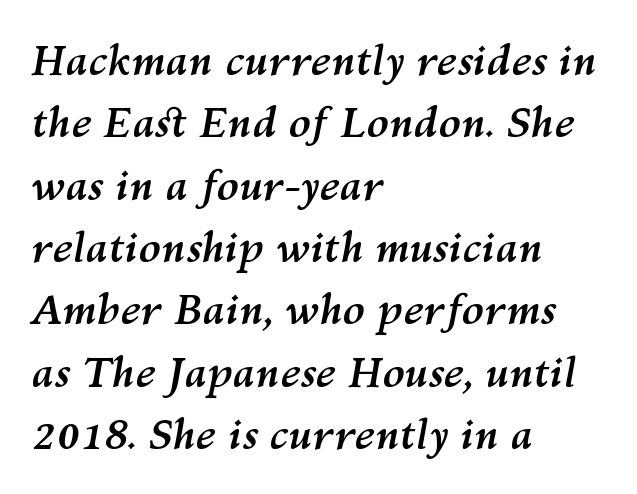
Q: Is the text bold? A: Yes.
Q: Is the text italic (slanted)? A: Yes, it leans right by about 10 degrees.
Q: Is the text underlined? A: No.
Q: How is the paragraph aligned? A: Left-aligned.
Q: Is the spacing between letters normal or unusually wide? A: Normal.
Q: Is the spacing between lines tight, normal or loose? A: Normal.
Q: Width (condensed, normal, or wide)? A: Normal.
Q: Stroke contrast? A: Medium.
Q: x-height? A: Medium.
Q: Monospaced? A: No.
